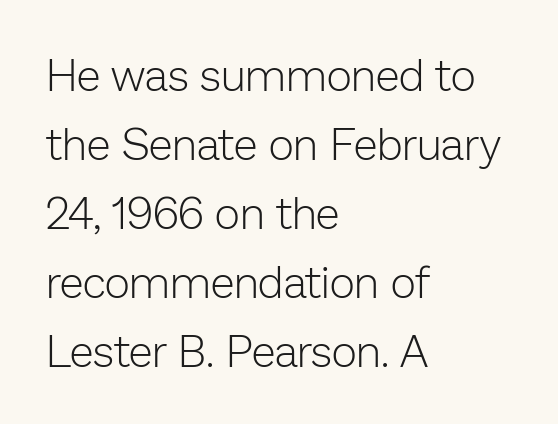
Q: Is the text bold? A: No.
Q: Is the text italic (slanted)? A: No, it is upright.
Q: Is the typeface a serif or a sans-serif typeface? A: Sans-serif.
Q: Is the text underlined? A: No.
Q: How is the paragraph aligned? A: Left-aligned.
Q: Is the spacing between letters normal or unusually wide? A: Normal.
Q: Is the spacing between lines tight, normal or loose? A: Normal.
Q: Width (condensed, normal, or wide)? A: Normal.
Q: Stroke contrast? A: Low.
Q: x-height? A: Medium.
Q: Monospaced? A: No.
